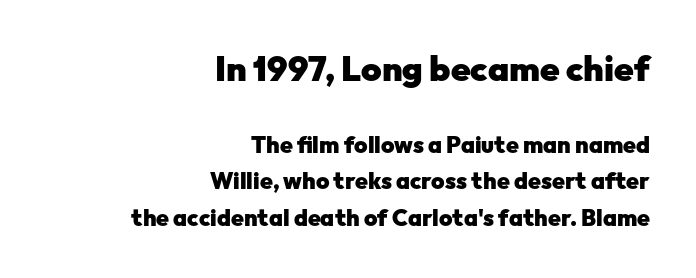
Q: Is the text bold? A: Yes.
Q: Is the text italic (slanted)? A: No, it is upright.
Q: Is the typeface a serif or a sans-serif typeface? A: Sans-serif.
Q: Is the text underlined? A: No.
Q: How is the paragraph aligned? A: Right-aligned.
Q: Is the spacing between letters normal or unusually wide? A: Normal.
Q: Is the spacing between lines tight, normal or loose? A: Normal.
Q: Which block of text is set in a larger size, the first (top) or the second (bottom)? A: The first (top) one.
Q: Width (condensed, normal, or wide)? A: Normal.
Q: Stroke contrast? A: Low.
Q: x-height? A: Medium.
Q: Monospaced? A: No.
